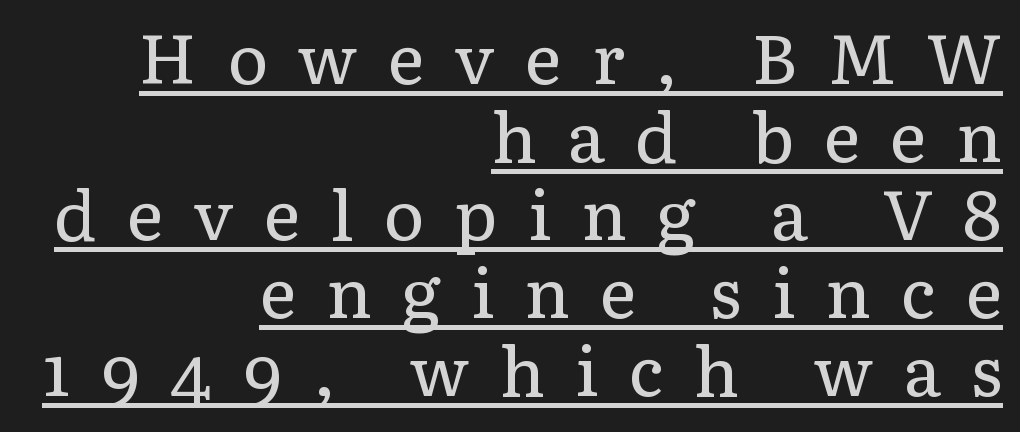
Observe the serifs anchoring each vertical stroke in this sample. A typesetter would call this proportional, since set widths differ per character. The letters stand straight up with perfectly vertical stems. Where is the straight margin? On the right. The characters are drawn with everyday or finer stroke widths.
